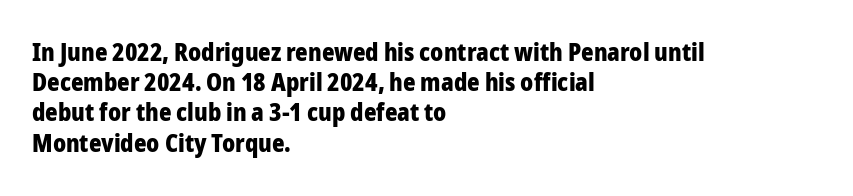
{"italic": "no", "bold": "yes", "underline": "no", "align": "left", "line_spacing": "normal", "line_spacing_ratio": 1.26, "letter_spacing": "normal", "letter_spacing_em": 0.0, "glyph_px": 24}
